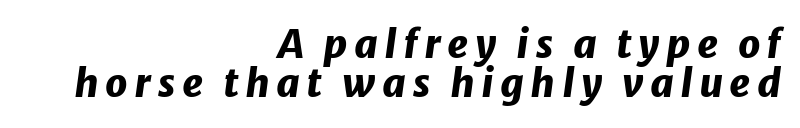
{"italic": "yes", "lean": "right", "slant_degrees": 8, "bold": "yes", "weight": "heavy", "width": "normal", "stroke_contrast": "low", "x_height": "medium", "monospaced": "no", "underline": "no", "align": "right", "line_spacing": "tight", "line_spacing_ratio": 1.01, "glyph_px": 39}
